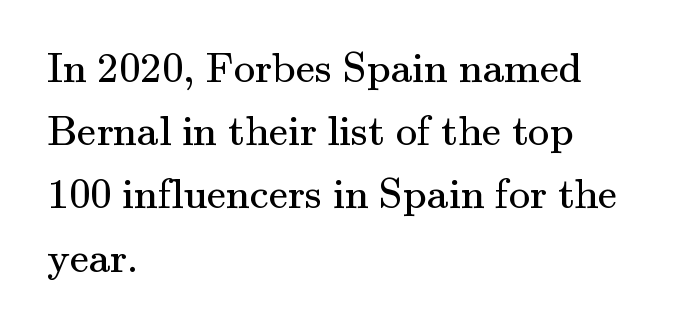
Q: Is the text bold? A: No.
Q: Is the text italic (slanted)? A: No, it is upright.
Q: Is the typeface a serif or a sans-serif typeface? A: Serif.
Q: Is the text underlined? A: No.
Q: How is the paragraph aligned? A: Left-aligned.
Q: Is the spacing between letters normal or unusually wide? A: Normal.
Q: Is the spacing between lines tight, normal or loose? A: Normal.
Q: Width (condensed, normal, or wide)? A: Normal.
Q: Stroke contrast? A: Medium.
Q: x-height? A: Small.
Q: Monospaced? A: No.
